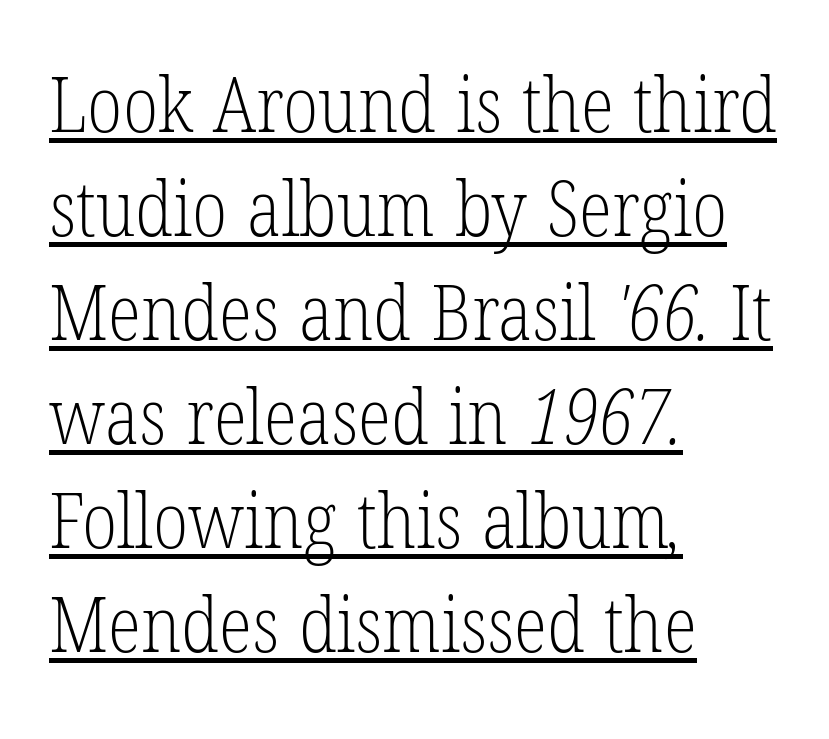
The image shows 77 px light, condensed serif type; set left-aligned, normal line spacing (1.35x), normal letter spacing, underlined; low stroke contrast and a medium x-height.
